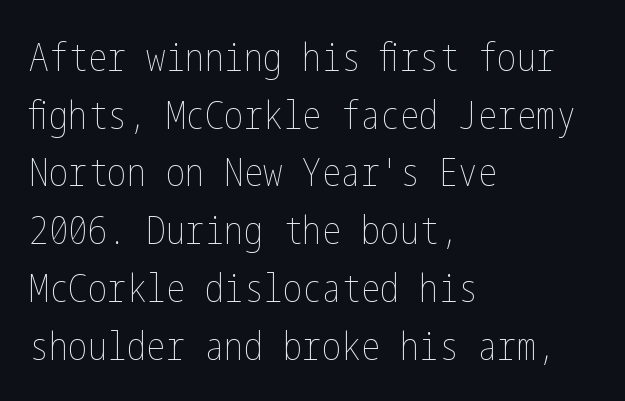
Q: Is the text bold? A: No.
Q: Is the text italic (slanted)? A: No, it is upright.
Q: Is the text underlined? A: No.
Q: How is the paragraph aligned? A: Left-aligned.
Q: Is the spacing between letters normal or unusually wide? A: Normal.
Q: Is the spacing between lines tight, normal or loose? A: Normal.
Q: Width (condensed, normal, or wide)? A: Condensed.
Q: Stroke contrast? A: Low.
Q: x-height? A: Medium.
